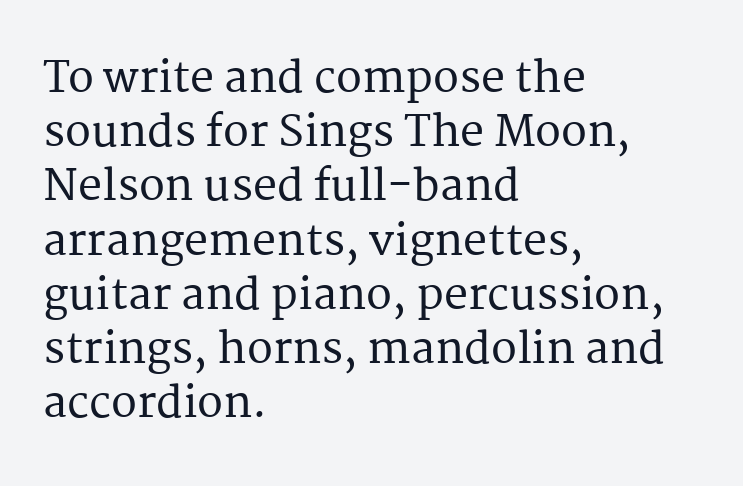
{"serif": "yes", "italic": "no", "width": "normal", "stroke_contrast": "medium", "x_height": "medium", "monospaced": "no", "underline": "no", "align": "left", "line_spacing": "normal", "line_spacing_ratio": 1.26, "letter_spacing": "normal", "letter_spacing_em": 0.0, "glyph_px": 43}
